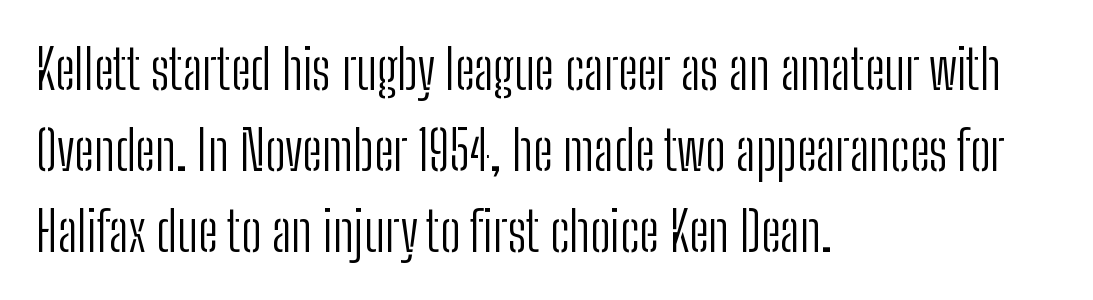
{"serif": "no", "italic": "no", "bold": "no", "weight": "light", "width": "condensed", "stroke_contrast": "low", "x_height": "medium", "monospaced": "no", "underline": "no", "align": "left", "line_spacing": "normal", "line_spacing_ratio": 1.5, "letter_spacing": "normal", "letter_spacing_em": 0.0, "glyph_px": 54}
